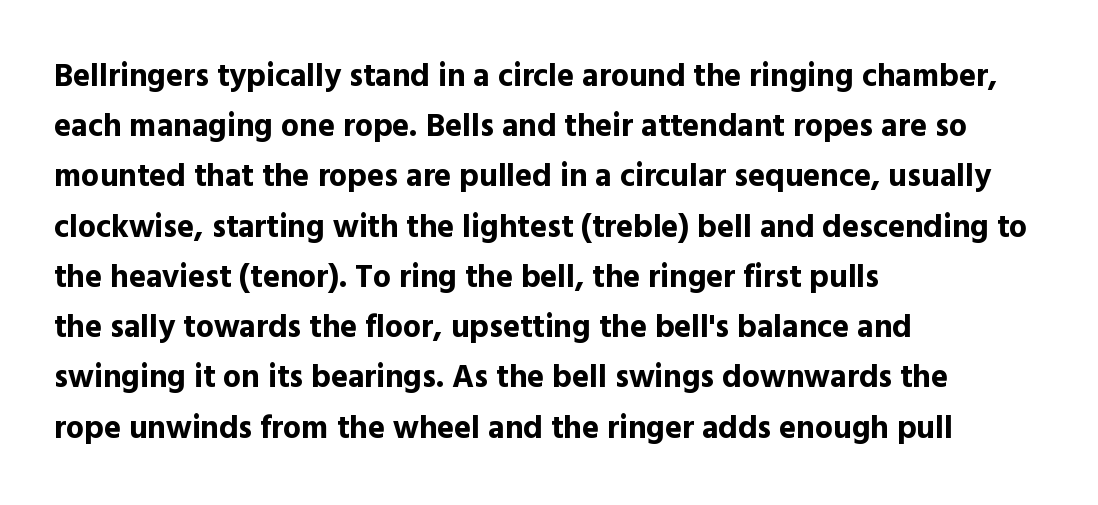
Which margin do the lines hug? The left one — the right edge is uneven. Each word holds together tightly as a unit, with standard inter-letter gaps. Underlining? Definitely not there. Does the weight exceed regular? Yes, all the way to bold. These lines are rendered in a variable-pitch font. The rendering shows plain stroke endings on the letterforms — a sans-serif design.
